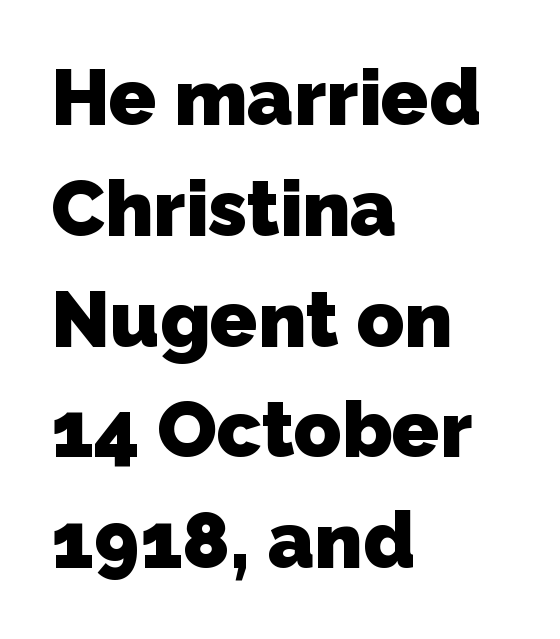
A normal amount of white space separates one row of letters from the next. Examine the stroke ends and you'll find no serifs. This rendering uses left alignment, leaving the right contour irregular. Think of a printed novel: that variable character pitch is what you see here.
